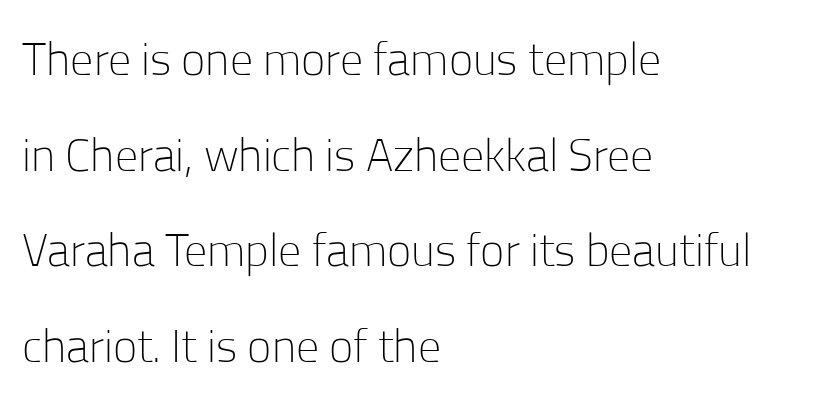
Think of a printed novel: that variable character pitch is what you see here. How would I describe the line gaps? Wide and relaxed. Unlike italic type, these characters show no tilt at all. Caption: standard tracking, unaltered.
